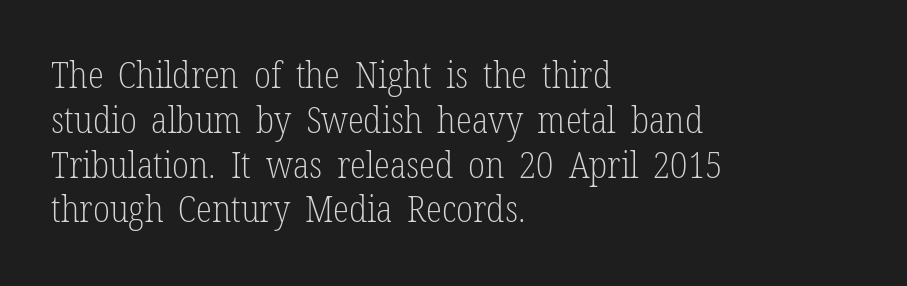
Upright lettering throughout. The zone under the glyphs is completely vacant. Do the characters align in a grid? No, the font is proportional. The gaps between neighbouring characters are ordinary and unremarkable. The glyphs in this specimen are seriffed.
